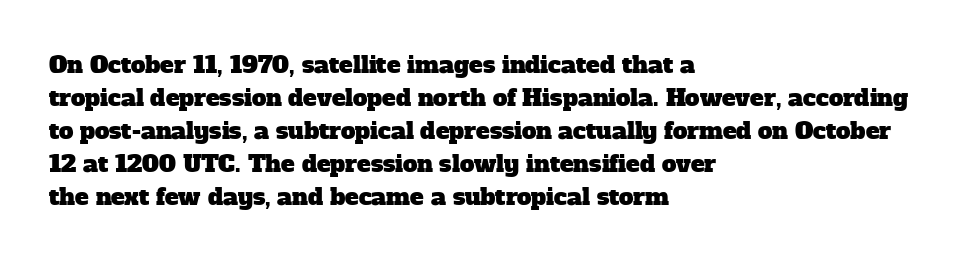
{"underline": "no", "align": "left", "line_spacing": "normal", "line_spacing_ratio": 1.43, "letter_spacing": "normal", "letter_spacing_em": 0.0, "glyph_px": 23}
